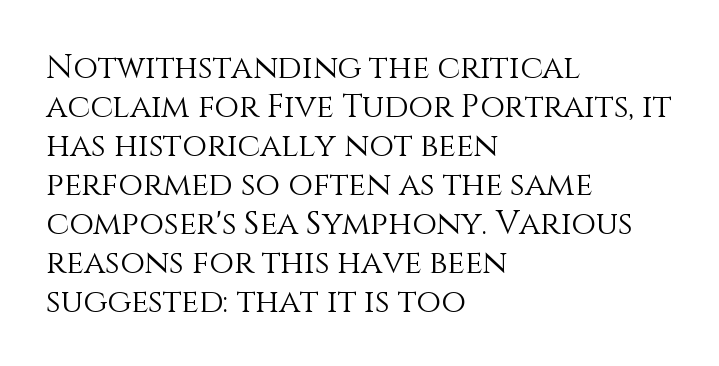
{"italic": "no", "bold": "no", "weight": "light", "width": "normal", "stroke_contrast": "medium", "x_height": "large", "monospaced": "no", "underline": "no", "align": "left", "line_spacing_ratio": 1.22, "letter_spacing": "normal", "letter_spacing_em": 0.0, "glyph_px": 32}
